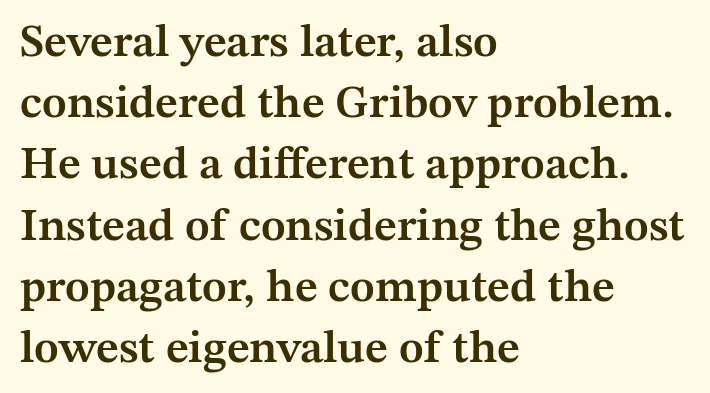
{"serif": "yes", "italic": "no", "bold": "semi", "weight": "semibold", "width": "normal", "stroke_contrast": "medium", "x_height": "medium", "monospaced": "no", "underline": "no", "align": "left", "line_spacing": "normal", "line_spacing_ratio": 1.33, "letter_spacing": "normal", "letter_spacing_em": 0.0, "glyph_px": 46}
